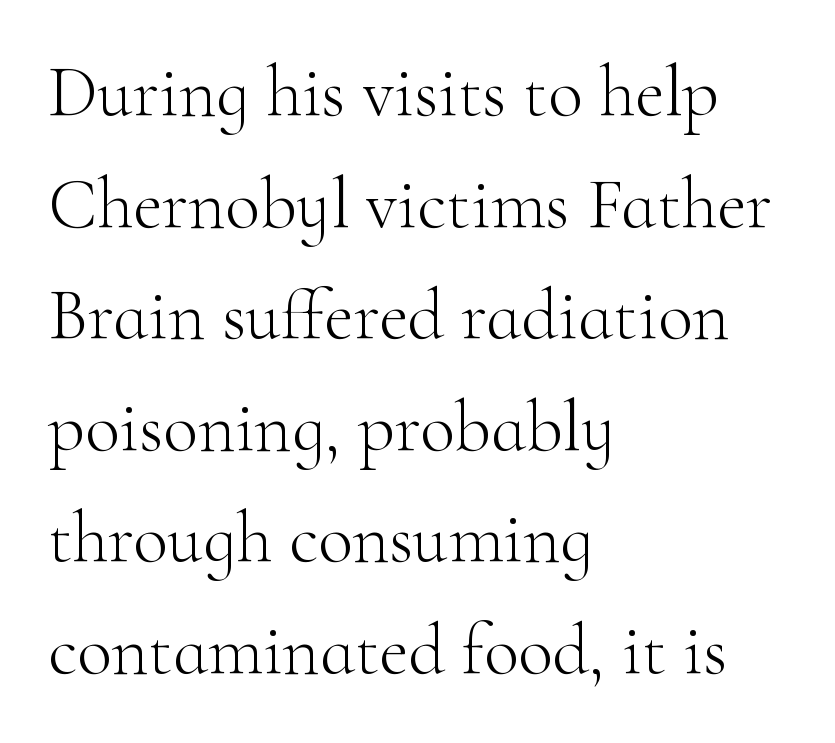
Q: Is the text bold? A: No.
Q: Is the text italic (slanted)? A: No, it is upright.
Q: Is the typeface a serif or a sans-serif typeface? A: Serif.
Q: Is the text underlined? A: No.
Q: How is the paragraph aligned? A: Left-aligned.
Q: Is the spacing between letters normal or unusually wide? A: Normal.
Q: Is the spacing between lines tight, normal or loose? A: Normal.
Q: Width (condensed, normal, or wide)? A: Normal.
Q: Stroke contrast? A: High.
Q: x-height? A: Small.
Q: Monospaced? A: No.
